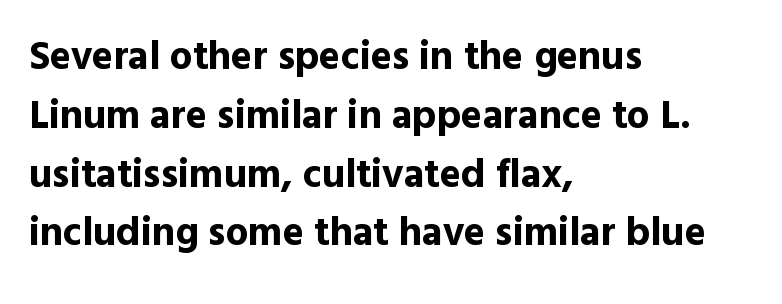
Q: Is the text bold? A: Yes.
Q: Is the text italic (slanted)? A: No, it is upright.
Q: Is the typeface a serif or a sans-serif typeface? A: Sans-serif.
Q: Is the text underlined? A: No.
Q: How is the paragraph aligned? A: Left-aligned.
Q: Is the spacing between letters normal or unusually wide? A: Normal.
Q: Is the spacing between lines tight, normal or loose? A: Normal.
Q: Width (condensed, normal, or wide)? A: Normal.
Q: x-height? A: Medium.
Q: Monospaced? A: No.
